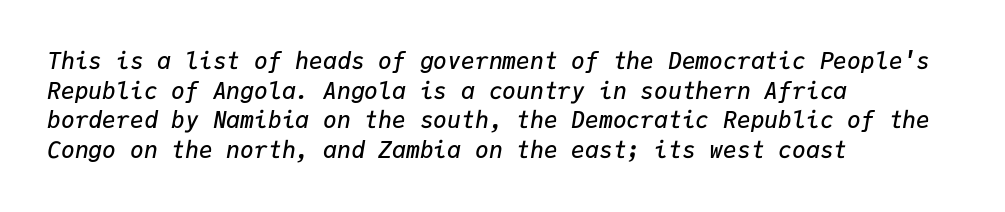
{"italic": "yes", "lean": "right", "slant_degrees": 9, "bold": "semi", "underline": "no", "align": "left", "line_spacing": "normal", "line_spacing_ratio": 1.29, "letter_spacing": "normal", "letter_spacing_em": 0.0, "glyph_px": 23}
